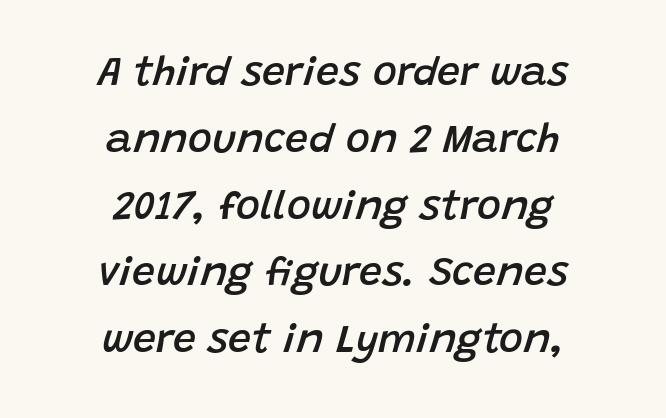
The image shows 41 px semibold type, italic (leaning right); set centered, normal line spacing (1.63x), normal letter spacing, not underlined; low stroke contrast and a large x-height.
